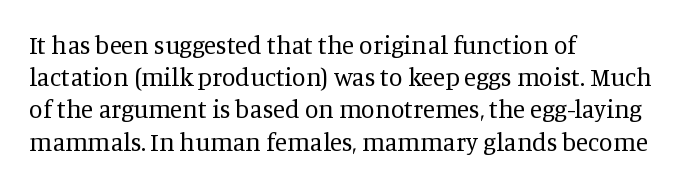
Q: Is the text bold? A: No.
Q: Is the text italic (slanted)? A: No, it is upright.
Q: Is the text underlined? A: No.
Q: How is the paragraph aligned? A: Left-aligned.
Q: Is the spacing between letters normal or unusually wide? A: Normal.
Q: Is the spacing between lines tight, normal or loose? A: Normal.
